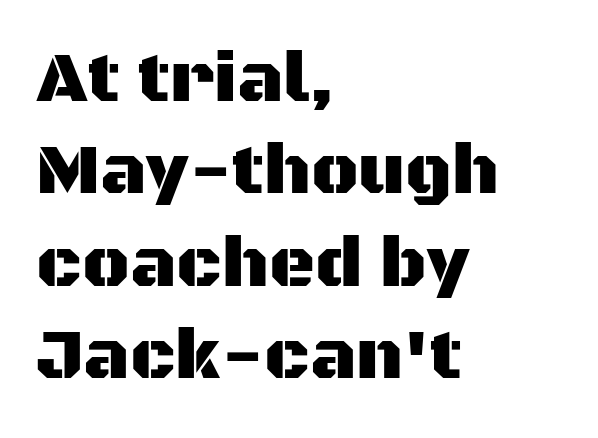
Vertically, the passage feels balanced, rows spaced as you'd expect. A sans-serif font was chosen for this passage. Ascenders rise straight up at ninety degrees. A classic flush-left, rag-right setting is used for this passage.
